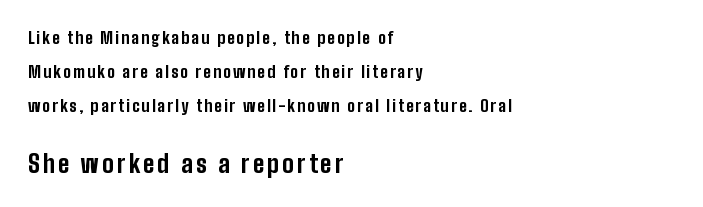
Q: Is the text bold? A: Yes.
Q: Is the text italic (slanted)? A: No, it is upright.
Q: Is the text underlined? A: No.
Q: How is the paragraph aligned? A: Left-aligned.
Q: Is the spacing between lines tight, normal or loose? A: Loose.
Q: Which block of text is set in a larger size, the first (top) or the second (bottom)? A: The second (bottom) one.
